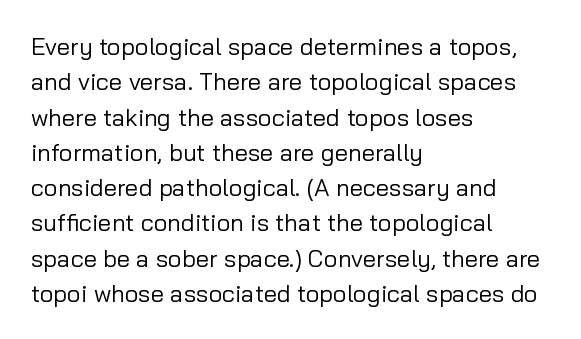
The image shows 24 px text type, upright; set left-aligned, normal line spacing (1.47x), normal letter spacing, not underlined.
